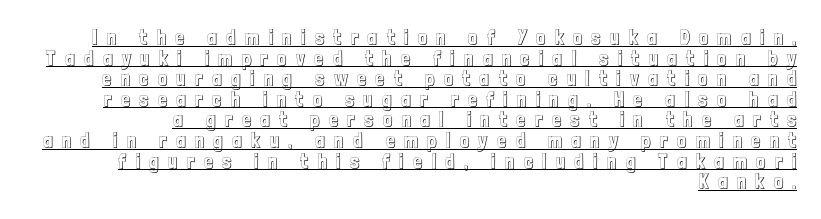
{"italic": "no", "underline": "yes", "align": "right", "line_spacing": "tight", "line_spacing_ratio": 1.03, "letter_spacing": "wide", "letter_spacing_em": 0.48, "glyph_px": 20}
